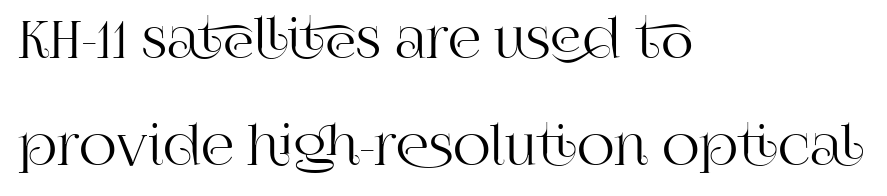
The image shows 52 px serif type, upright; set left-aligned, loose line spacing (2.05x), normal letter spacing, not underlined; high stroke contrast and a large x-height.
